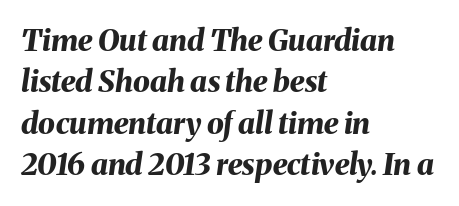
{"italic": "yes", "lean": "right", "slant_degrees": 8, "bold": "yes", "weight": "bold", "width": "normal", "stroke_contrast": "medium", "x_height": "medium", "monospaced": "no", "underline": "no", "align": "left", "line_spacing": "normal", "line_spacing_ratio": 1.38, "letter_spacing": "normal", "letter_spacing_em": 0.0, "glyph_px": 30}
